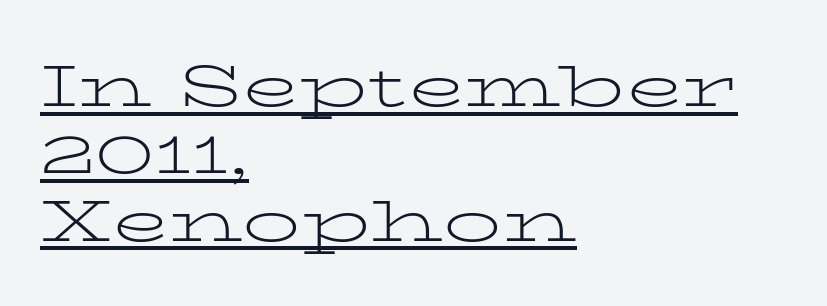
Do the letters lean? They stand straight. The horizontal fit of the characters is conventional and even. Letters have the restrained weight of plain body copy at most. Reading down the block, your eye returns to a fixed left position each line.
